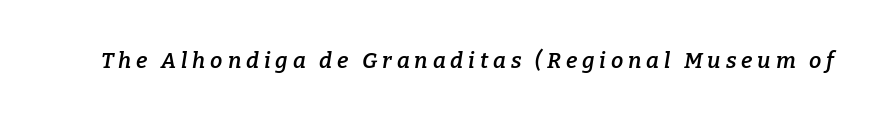
{"italic": "yes", "lean": "right", "slant_degrees": 9, "bold": "semi", "underline": "no", "letter_spacing": "wide", "letter_spacing_em": 0.22, "glyph_px": 22}
